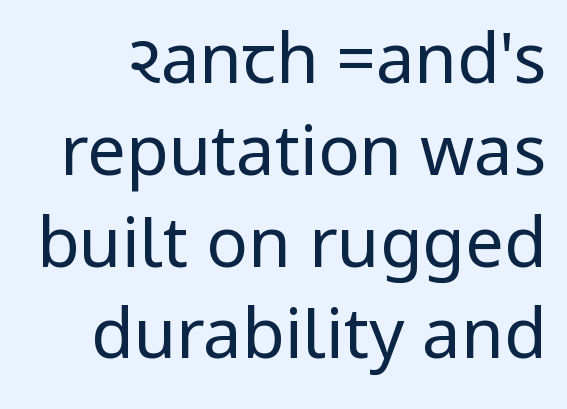
Observe the absence of serifs on each vertical stroke in this sample. Italic? Not at all — the glyphs are vertical. The strokes are not fattened; the text isn't bold. The glyphs are unaccompanied by any horizontal stroke below them. The horizontal fit of the characters is conventional and even. Normally led — the rows are evenly, conventionally spaced.
